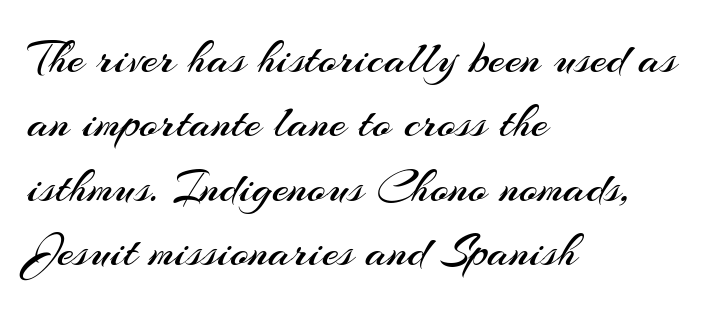
The space directly below the letters is spotless. Is this a fixed-width face? No — the glyphs have proportional, varying widths. Does the copy run flush right? No — it runs flush left. The designer left line spacing at the default. Look at the tracking — it's just the regular setting, nothing added.
